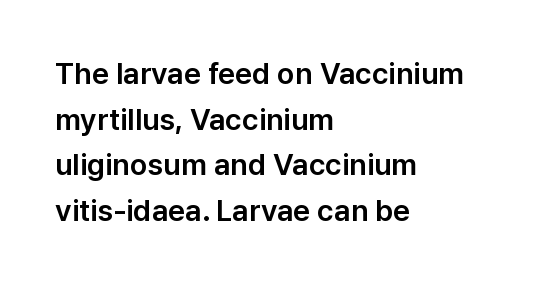
{"serif": "no", "italic": "no", "width": "normal", "stroke_contrast": "low", "x_height": "medium", "monospaced": "no", "underline": "no", "align": "left", "line_spacing": "normal", "line_spacing_ratio": 1.52, "letter_spacing": "normal", "letter_spacing_em": 0.0, "glyph_px": 30}
